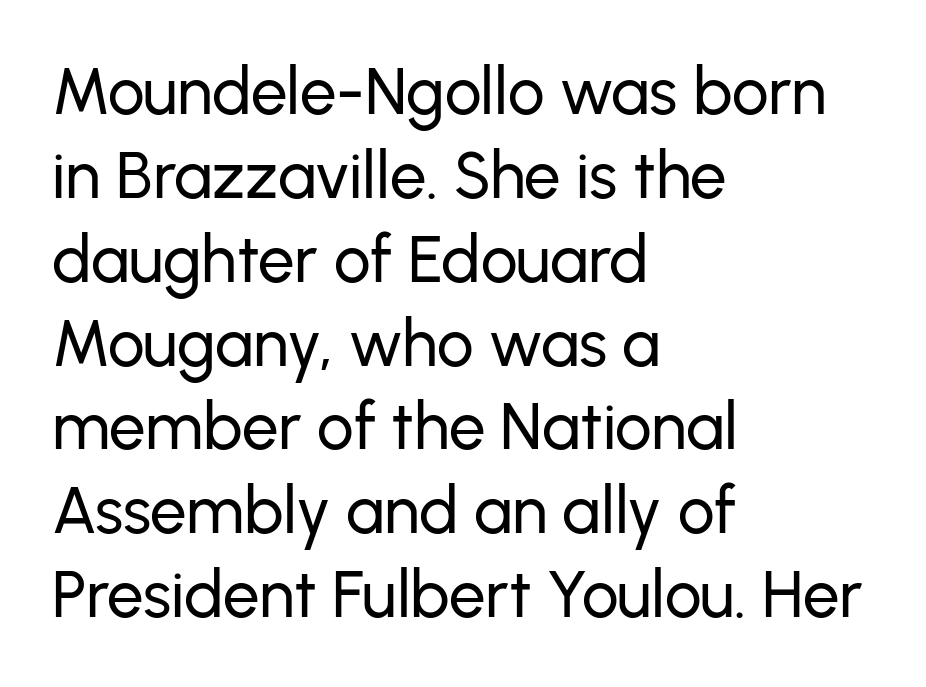
The image shows 65 px sans-serif type, upright; set left-aligned, normal line spacing (1.29x), normal letter spacing, not underlined; low stroke contrast and a medium x-height.
